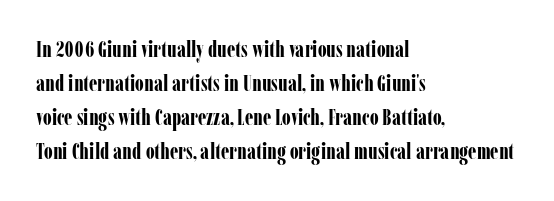
{"italic": "no", "bold": "yes", "underline": "no", "align": "left", "line_spacing": "normal", "line_spacing_ratio": 1.54, "letter_spacing": "normal", "letter_spacing_em": 0.0, "glyph_px": 22}
